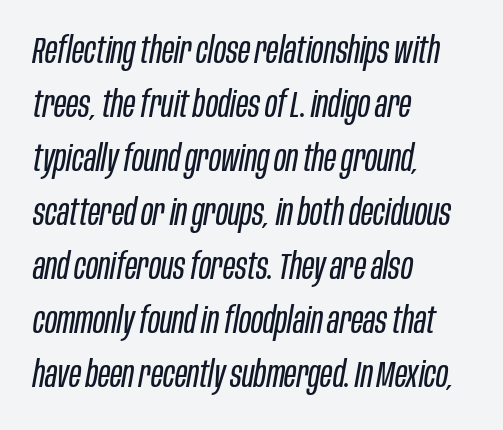
Q: Is the text bold? A: No.
Q: Is the text italic (slanted)? A: Yes, it leans right by about 10 degrees.
Q: Is the text underlined? A: No.
Q: How is the paragraph aligned? A: Left-aligned.
Q: Is the spacing between letters normal or unusually wide? A: Normal.
Q: Is the spacing between lines tight, normal or loose? A: Normal.
Q: Width (condensed, normal, or wide)? A: Condensed.
Q: Stroke contrast? A: Low.
Q: x-height? A: Large.
Q: Monospaced? A: No.
